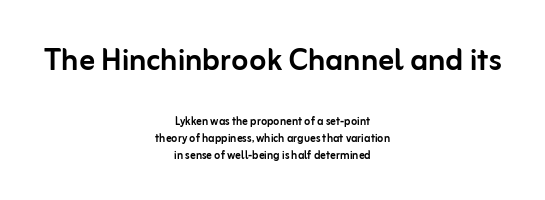
{"serif": "no", "italic": "no", "width": "normal", "stroke_contrast": "low", "x_height": "medium", "monospaced": "no", "underline": "no", "align": "center", "line_spacing_ratio": 1.2, "letter_spacing": "normal", "letter_spacing_em": 0.0, "larger_block": "first", "size_ratio": 2.79, "glyph_px": 39}
